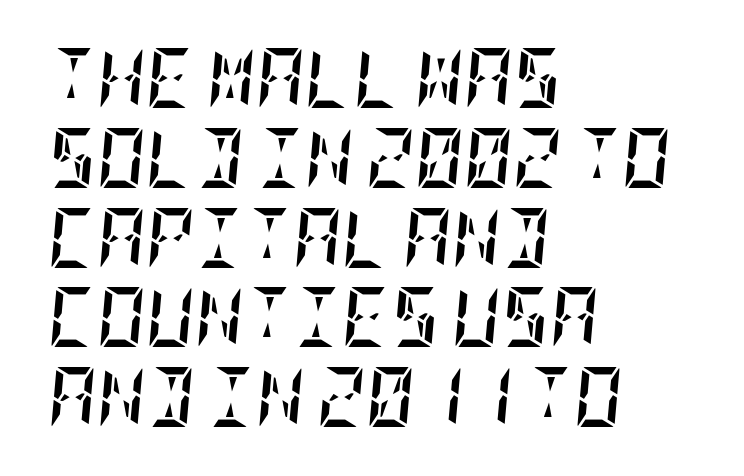
The image shows 60 px semibold, condensed type, italic (leaning right); set left-aligned, normal line spacing (1.33x), normal letter spacing, not underlined; low stroke contrast and a large x-height.
